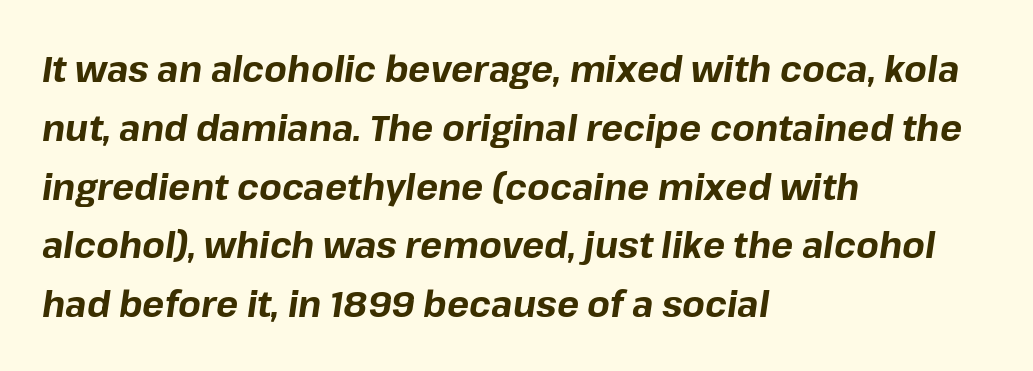
The image shows 37 px bold type, italic (leaning right); set left-aligned, normal line spacing (1.59x), normal letter spacing, not underlined; low stroke contrast and a medium x-height.
